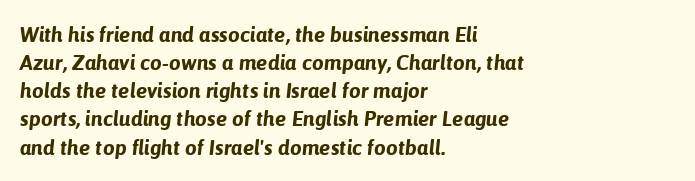
The image shows 21 px bold type, italic (leaning right); set left-aligned, normal line spacing (1.34x), normal letter spacing, not underlined.
